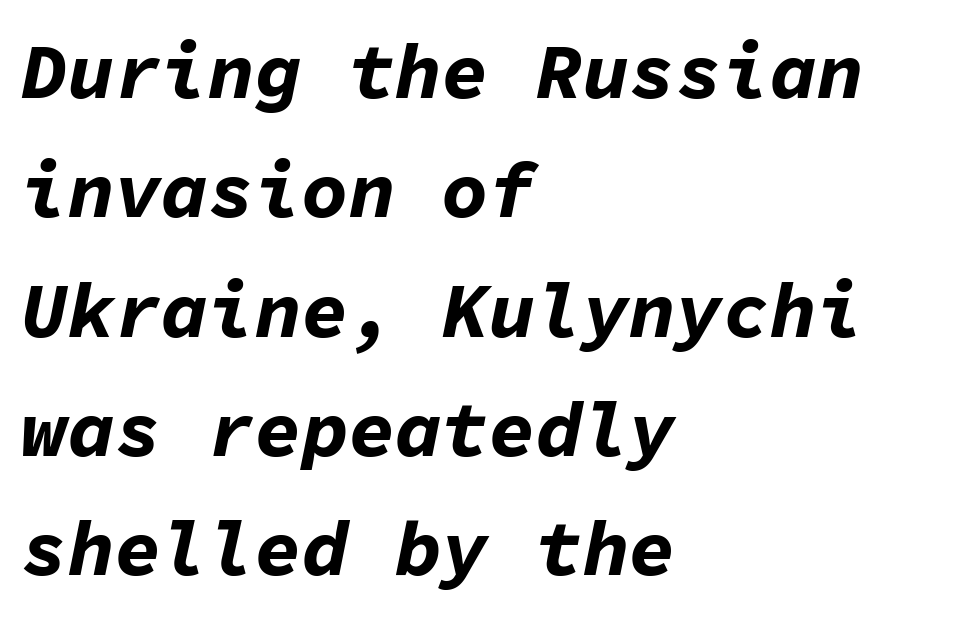
Q: Is the text bold? A: Yes.
Q: Is the text italic (slanted)? A: Yes, it leans right by about 11 degrees.
Q: Is the text underlined? A: No.
Q: How is the paragraph aligned? A: Left-aligned.
Q: Is the spacing between letters normal or unusually wide? A: Normal.
Q: Is the spacing between lines tight, normal or loose? A: Normal.
Q: Width (condensed, normal, or wide)? A: Normal.
Q: Stroke contrast? A: Low.
Q: x-height? A: Medium.
Q: Monospaced? A: Yes.
